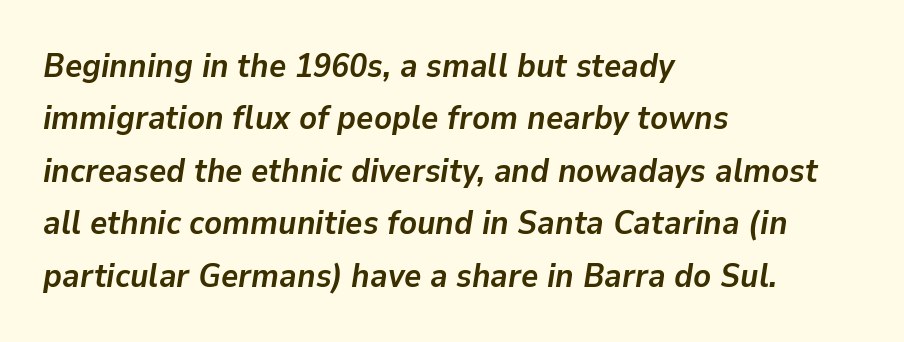
This sample has the flowing, uneven cadence of proportional lettering. Each word holds together tightly as a unit, with standard inter-letter gaps. The compositor pushed each line to the left boundary. The designer left line spacing at the default. Tall strokes in this sample are angled rather than plumb.
